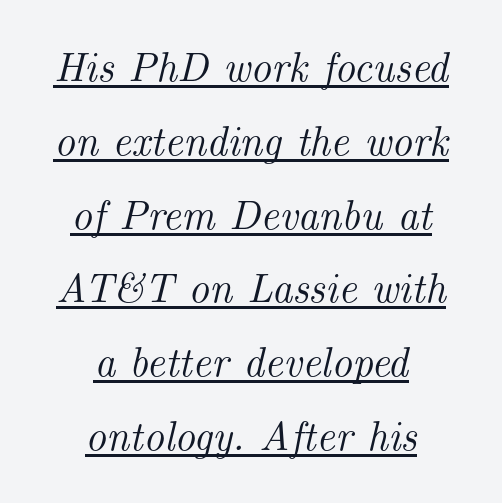
Q: Is the text italic (slanted)? A: Yes, it leans right by about 14 degrees.
Q: Is the typeface a serif or a sans-serif typeface? A: Serif.
Q: Is the text underlined? A: Yes.
Q: How is the paragraph aligned? A: Centered.
Q: Is the spacing between letters normal or unusually wide? A: Normal.
Q: Width (condensed, normal, or wide)? A: Normal.
Q: Stroke contrast? A: Medium.
Q: x-height? A: Small.
Q: Monospaced? A: No.
